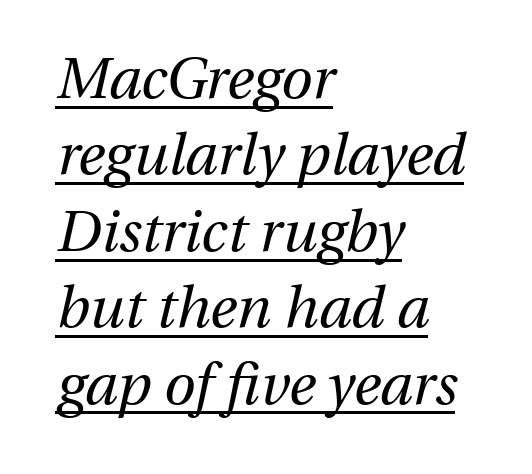
Q: Is the text bold? A: No.
Q: Is the text italic (slanted)? A: Yes, it leans right by about 13 degrees.
Q: Is the text underlined? A: Yes.
Q: How is the paragraph aligned? A: Left-aligned.
Q: Is the spacing between letters normal or unusually wide? A: Normal.
Q: Is the spacing between lines tight, normal or loose? A: Normal.
Q: Width (condensed, normal, or wide)? A: Normal.
Q: Stroke contrast? A: Medium.
Q: x-height? A: Medium.
Q: Monospaced? A: No.
